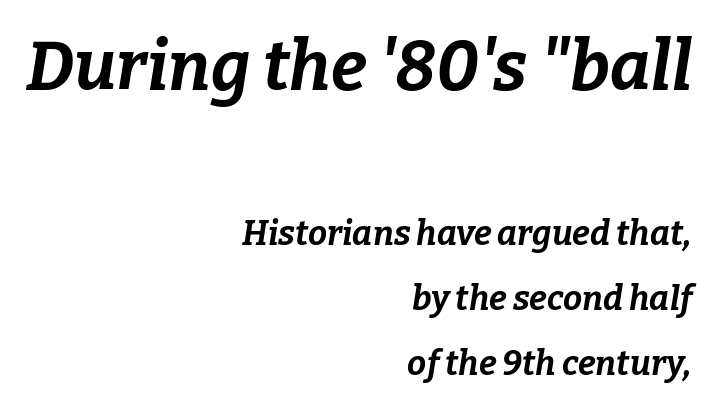
Q: Is the text bold? A: Yes.
Q: Is the text italic (slanted)? A: Yes, it leans right by about 9 degrees.
Q: Is the text underlined? A: No.
Q: How is the paragraph aligned? A: Right-aligned.
Q: Is the spacing between letters normal or unusually wide? A: Normal.
Q: Is the spacing between lines tight, normal or loose? A: Loose.
Q: Which block of text is set in a larger size, the first (top) or the second (bottom)? A: The first (top) one.
Q: Width (condensed, normal, or wide)? A: Normal.
Q: Stroke contrast? A: Low.
Q: x-height? A: Medium.
Q: Monospaced? A: No.
